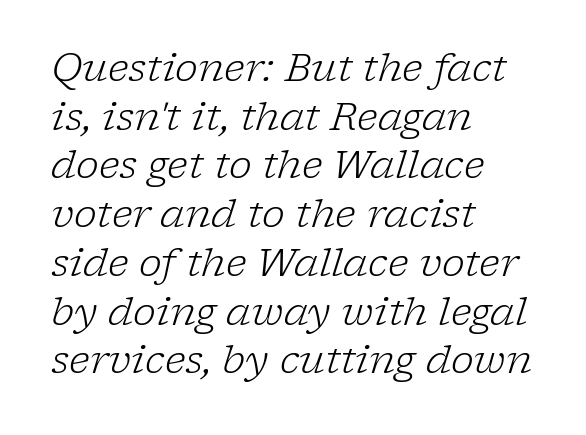
{"serif": "yes", "italic": "yes", "lean": "right", "slant_degrees": 17, "bold": "no", "weight": "light", "width": "normal", "stroke_contrast": "low", "x_height": "medium", "monospaced": "no", "underline": "no", "align": "left", "line_spacing": "normal", "line_spacing_ratio": 1.25, "letter_spacing": "normal", "letter_spacing_em": 0.0, "glyph_px": 39}
